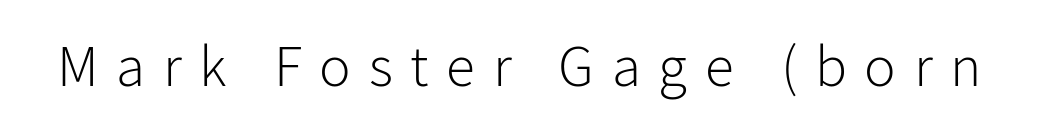
The image shows 59 px light sans-serif type, upright; set unusually wide letter spacing (+0.3 em), not underlined; low stroke contrast and a medium x-height.
